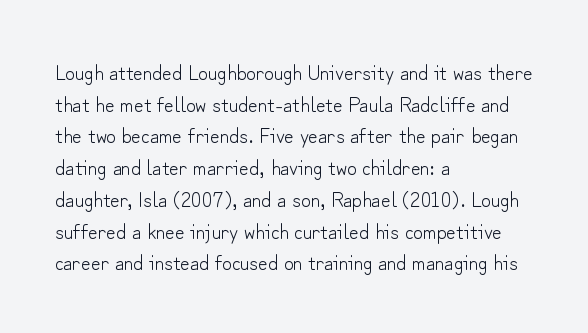
{"italic": "no", "bold": "no", "underline": "no", "align": "left", "line_spacing": "normal", "line_spacing_ratio": 1.51, "letter_spacing": "normal", "letter_spacing_em": 0.0, "glyph_px": 21}
